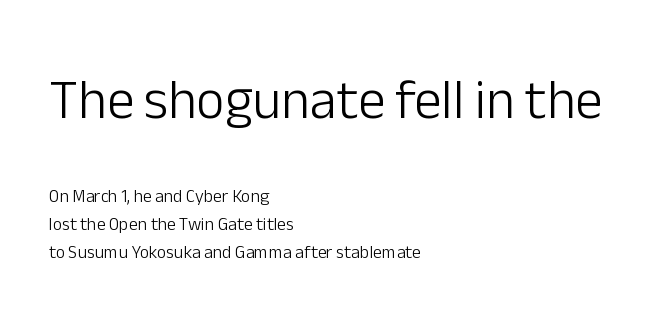
{"serif": "no", "italic": "no", "bold": "no", "weight": "light", "width": "normal", "stroke_contrast": "low", "x_height": "medium", "monospaced": "no", "underline": "no", "align": "left", "line_spacing": "normal", "line_spacing_ratio": 1.56, "letter_spacing": "normal", "letter_spacing_em": 0.0, "larger_block": "first", "size_ratio": 3.06, "glyph_px": 55}
